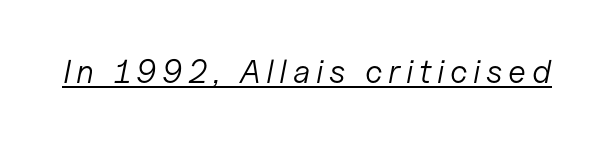
Is the stroke heavy? The answer is a plain regular-or-lighter. The sample's only ornament is a line tracing under the words. Note the varied advance widths — an 'i' is clearly narrower than an 'm'. This sample uses an oblique cut, with every glyph tilted off the vertical.
